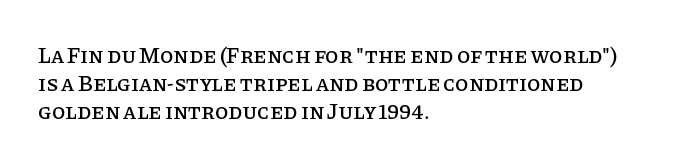
Q: Is the text italic (slanted)? A: No, it is upright.
Q: Is the text underlined? A: No.
Q: How is the paragraph aligned? A: Left-aligned.
Q: Is the spacing between letters normal or unusually wide? A: Normal.
Q: Is the spacing between lines tight, normal or loose? A: Normal.
